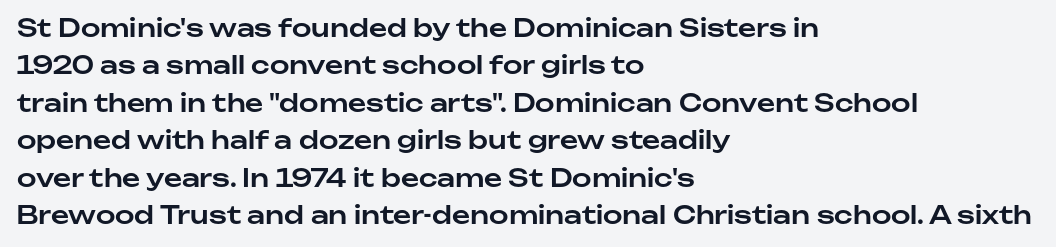
The image shows 25 px text type, upright; set left-aligned, normal line spacing (1.5x), normal letter spacing, not underlined.
